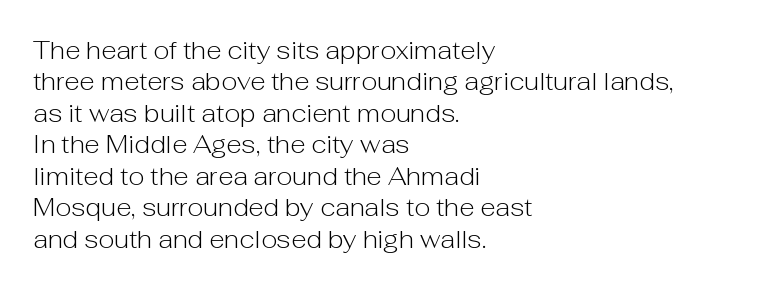
Q: Is the text bold? A: No.
Q: Is the text italic (slanted)? A: No, it is upright.
Q: Is the text underlined? A: No.
Q: How is the paragraph aligned? A: Left-aligned.
Q: Is the spacing between letters normal or unusually wide? A: Normal.
Q: Is the spacing between lines tight, normal or loose? A: Normal.
